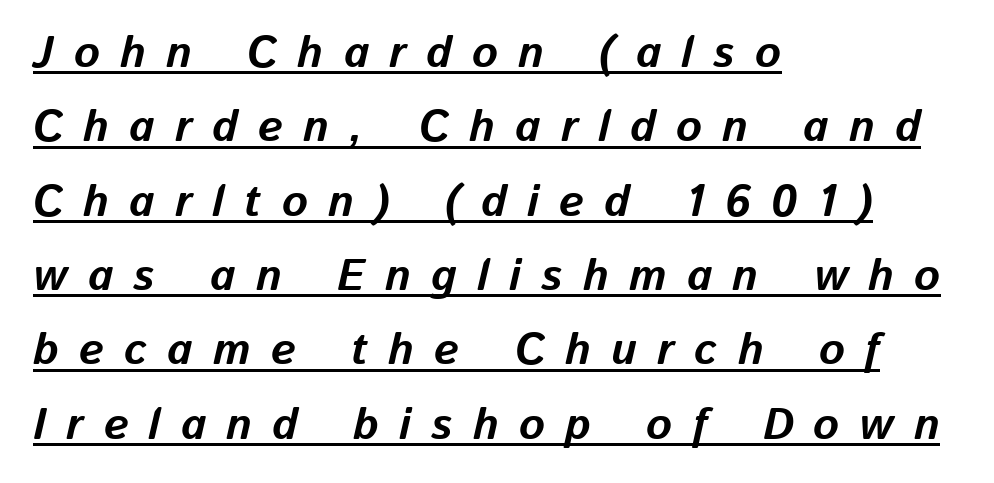
Horizontally, the lines are justified to the leading edge only. A full-strength bold gives these letters their thick strokes. The rows are spaced the way most documents space them. This is oblique type, the kind used for emphasis or titles.
